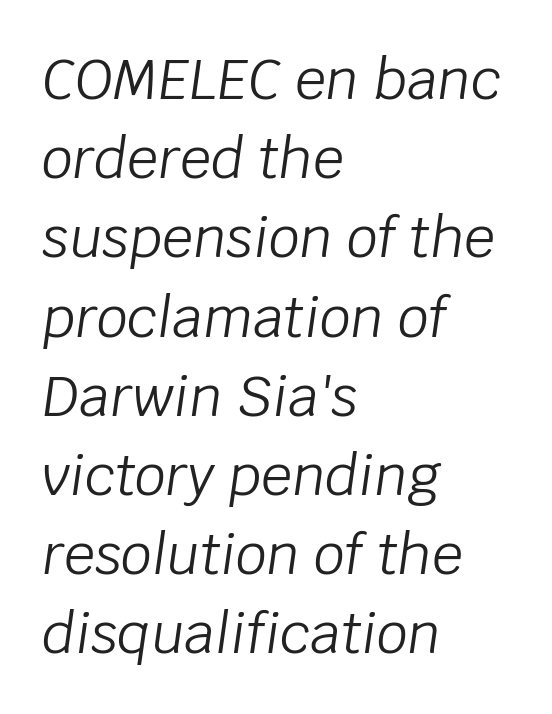
The image shows 55 px light type, italic (leaning right); set left-aligned, normal line spacing (1.44x), normal letter spacing, not underlined; low stroke contrast and a large x-height.
